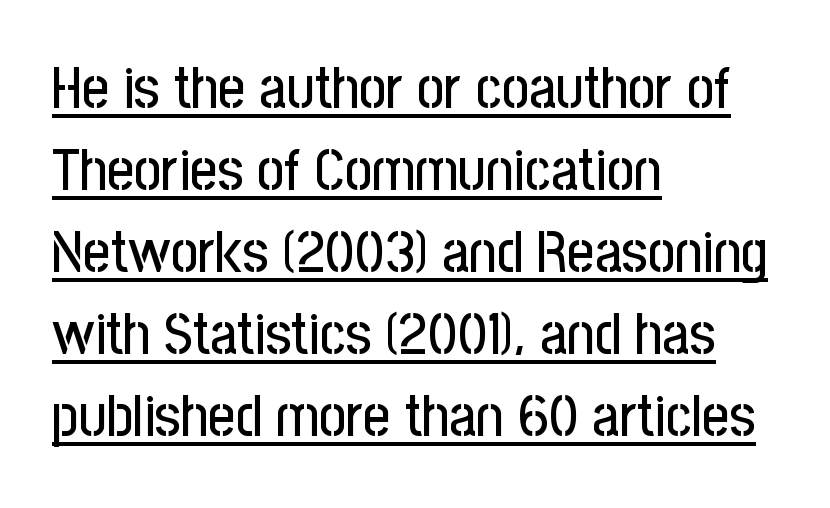
Q: Is the text italic (slanted)? A: No, it is upright.
Q: Is the typeface a serif or a sans-serif typeface? A: Sans-serif.
Q: Is the text underlined? A: Yes.
Q: How is the paragraph aligned? A: Left-aligned.
Q: Is the spacing between letters normal or unusually wide? A: Normal.
Q: Is the spacing between lines tight, normal or loose? A: Normal.
Q: Width (condensed, normal, or wide)? A: Condensed.
Q: Stroke contrast? A: Low.
Q: x-height? A: Medium.
Q: Monospaced? A: No.
